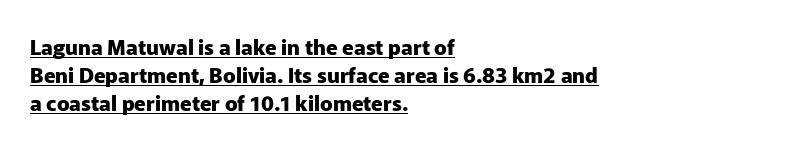
{"italic": "no", "bold": "yes", "underline": "yes", "align": "left", "line_spacing": "normal", "line_spacing_ratio": 1.34, "letter_spacing": "normal", "letter_spacing_em": 0.0, "glyph_px": 21}
